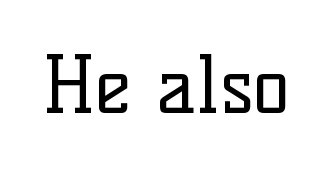
In terms of letterspacing, this is plain default setting. Decoration check: the copy has no underline. The type family on display is of the serif kind. The strokes are not fattened; the text isn't bold.
